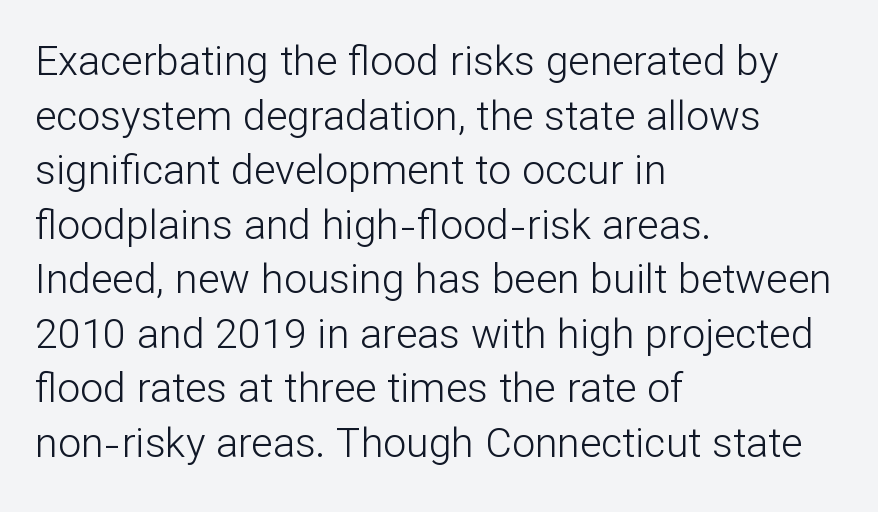
Nope, no serifs anywhere on these letters. The space directly below the letters is spotless. What stands out about the letter spacing? Nothing — it is the standard amount. The font is comparable to plain body text, perhaps lighter. The passage shown stacks its lines at a standard gap. A student would call this left alignment; a typographer would say flush left, rag right.
